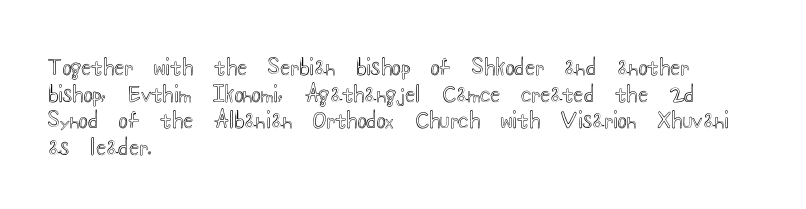
{"italic": "no", "underline": "no", "align": "left", "line_spacing": "normal", "line_spacing_ratio": 1.27, "letter_spacing": "normal", "letter_spacing_em": 0.0, "glyph_px": 21}
